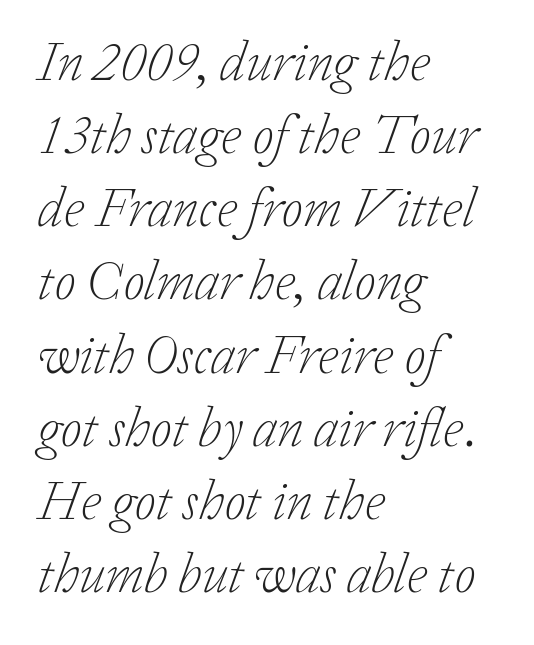
The image shows 55 px light serif type, italic (leaning right); set left-aligned, normal line spacing (1.33x), normal letter spacing, not underlined; low stroke contrast and a medium x-height.
